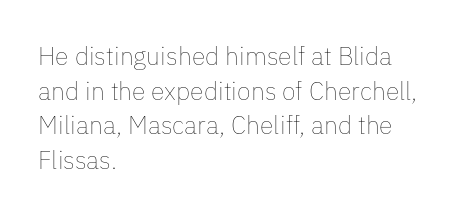
Q: Is the text bold? A: No.
Q: Is the text italic (slanted)? A: No, it is upright.
Q: Is the text underlined? A: No.
Q: How is the paragraph aligned? A: Left-aligned.
Q: Is the spacing between letters normal or unusually wide? A: Normal.
Q: Is the spacing between lines tight, normal or loose? A: Normal.
